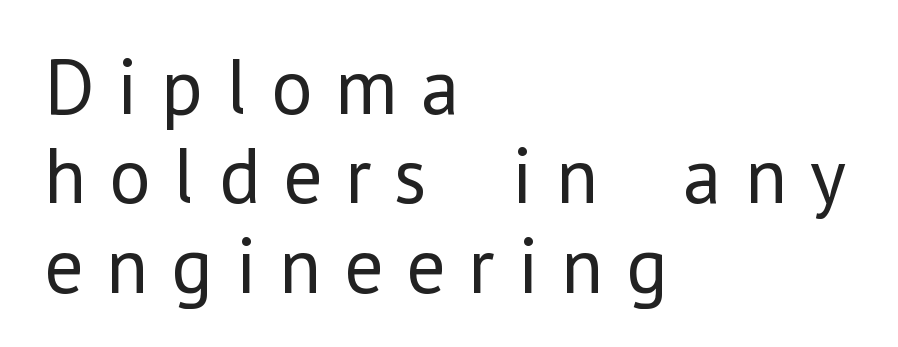
Q: Is the text bold? A: No.
Q: Is the text italic (slanted)? A: No, it is upright.
Q: Is the typeface a serif or a sans-serif typeface? A: Sans-serif.
Q: Is the text underlined? A: No.
Q: How is the paragraph aligned? A: Left-aligned.
Q: Is the spacing between letters normal or unusually wide? A: Unusually wide.
Q: Is the spacing between lines tight, normal or loose? A: Tight.
Q: Width (condensed, normal, or wide)? A: Normal.
Q: Stroke contrast? A: Low.
Q: x-height? A: Medium.
Q: Monospaced? A: No.
